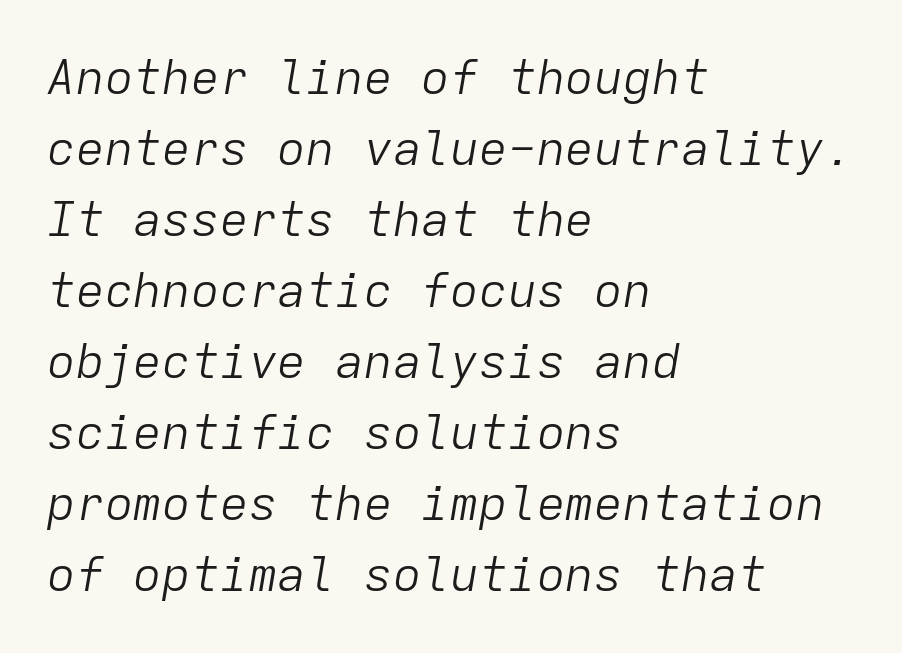
The image shows 48 px light type, italic (leaning right), monospaced; set left-aligned, normal line spacing (1.48x), normal letter spacing, not underlined; low stroke contrast and a medium x-height.
